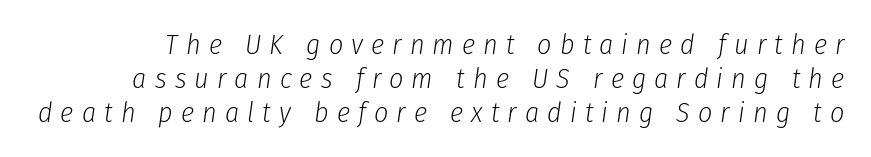
The image shows 28 px light, condensed type, italic (leaning right); set line spacing 1.21x, unusually wide letter spacing (+0.29 em), not underlined; low stroke contrast and a medium x-height.
